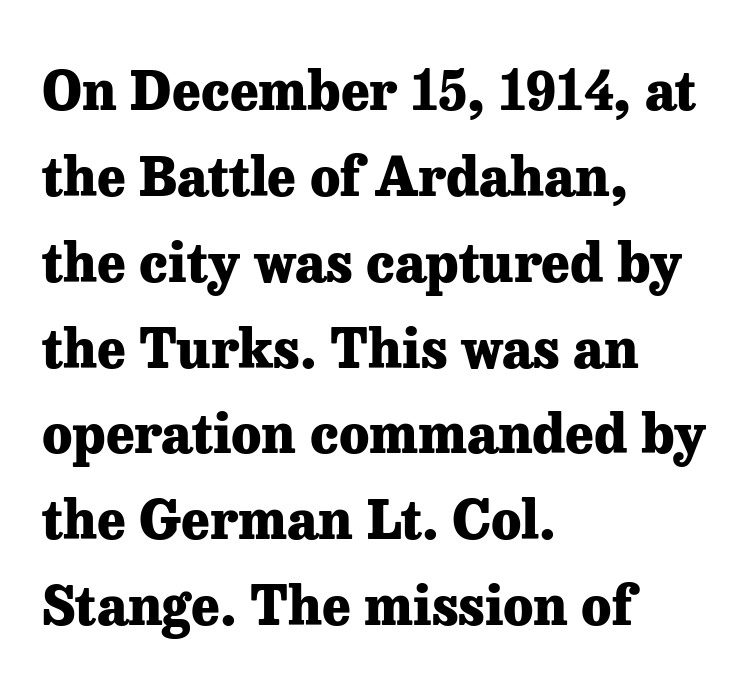
Teacher's note: observe the even left margin — that is flush-left alignment. The designer went with a serif here, giving each stem small feet. The sample has been set heavy, in full bold. Posture: upright roman.
